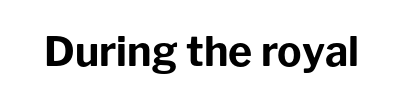
Q: Is the text bold? A: Yes.
Q: Is the text italic (slanted)? A: No, it is upright.
Q: Is the typeface a serif or a sans-serif typeface? A: Sans-serif.
Q: Is the text underlined? A: No.
Q: Is the spacing between letters normal or unusually wide? A: Normal.
Q: Width (condensed, normal, or wide)? A: Normal.
Q: Stroke contrast? A: Low.
Q: x-height? A: Medium.
Q: Monospaced? A: No.
